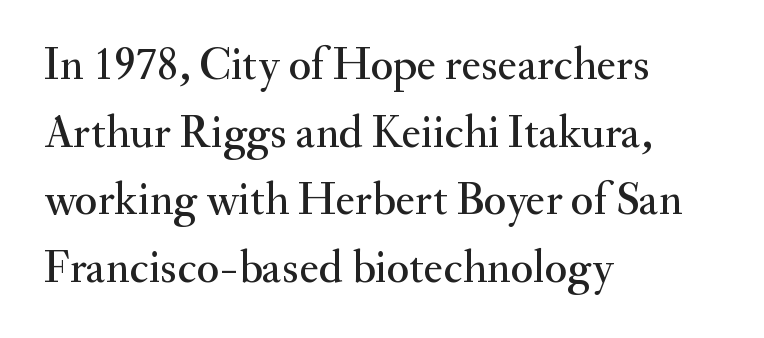
The image shows 46 px serif type, upright; set left-aligned, normal line spacing (1.47x), normal letter spacing, not underlined; medium stroke contrast and a small x-height.
